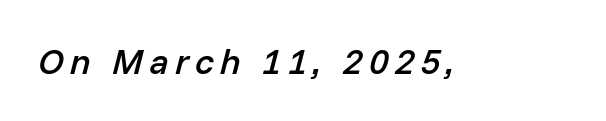
{"italic": "yes", "lean": "right", "slant_degrees": 14, "bold": "semi", "weight": "semibold", "width": "normal", "stroke_contrast": "low", "x_height": "medium", "monospaced": "no", "underline": "no", "glyph_px": 36}
